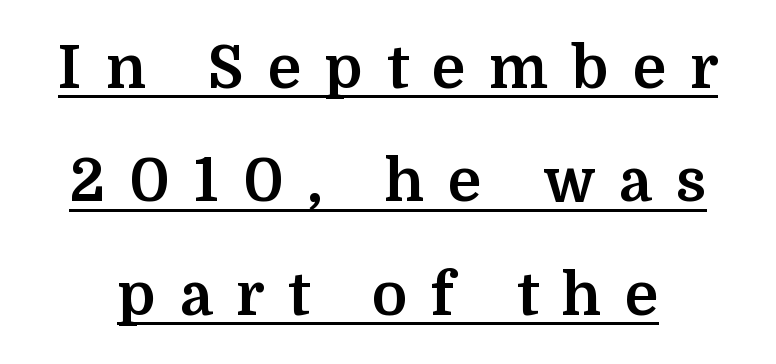
Q: Is the text bold? A: Yes.
Q: Is the text italic (slanted)? A: No, it is upright.
Q: Is the typeface a serif or a sans-serif typeface? A: Serif.
Q: Is the text underlined? A: Yes.
Q: Is the spacing between letters normal or unusually wide? A: Unusually wide.
Q: Is the spacing between lines tight, normal or loose? A: Loose.
Q: Width (condensed, normal, or wide)? A: Normal.
Q: Stroke contrast? A: Medium.
Q: x-height? A: Medium.
Q: Monospaced? A: No.
